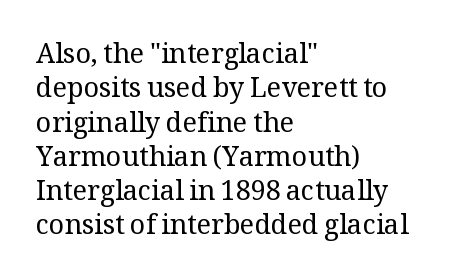
Q: Is the text bold? A: No.
Q: Is the text italic (slanted)? A: No, it is upright.
Q: Is the text underlined? A: No.
Q: How is the paragraph aligned? A: Left-aligned.
Q: Is the spacing between letters normal or unusually wide? A: Normal.
Q: Is the spacing between lines tight, normal or loose? A: Normal.
